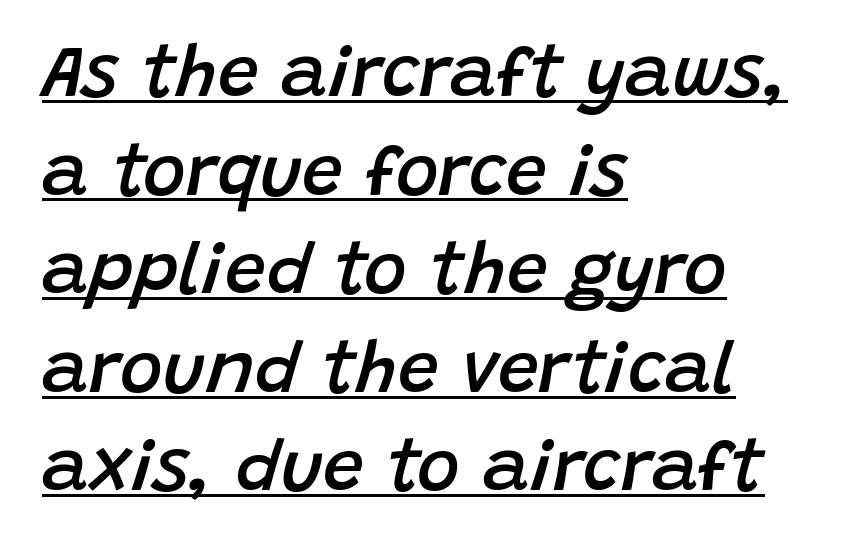
Q: Is the text bold? A: Semi-bold.
Q: Is the text italic (slanted)? A: Yes, it leans right by about 15 degrees.
Q: Is the text underlined? A: Yes.
Q: How is the paragraph aligned? A: Left-aligned.
Q: Is the spacing between letters normal or unusually wide? A: Normal.
Q: Is the spacing between lines tight, normal or loose? A: Normal.
Q: Width (condensed, normal, or wide)? A: Normal.
Q: Stroke contrast? A: Low.
Q: x-height? A: Large.
Q: Monospaced? A: No.
